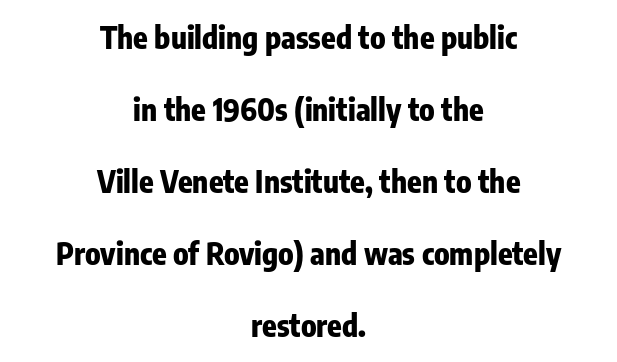
The axis of the letterforms is exactly vertical. Strokes here are thick enough to call this a true bold. Honestly, the rows look like they've been pulled way apart. Looks like regular typesetting: each glyph gets only the width it needs. Honestly, the letter spacing is just normal — you wouldn't notice it.
